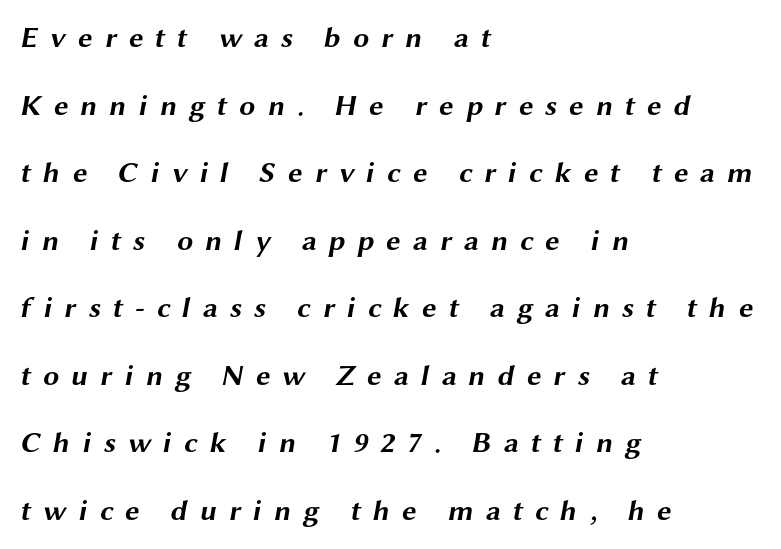
The image shows 29 px bold, wide sans-serif type; set left-aligned, loose line spacing (2.33x), unusually wide letter spacing (+0.41 em), not underlined; medium stroke contrast and a medium x-height.
